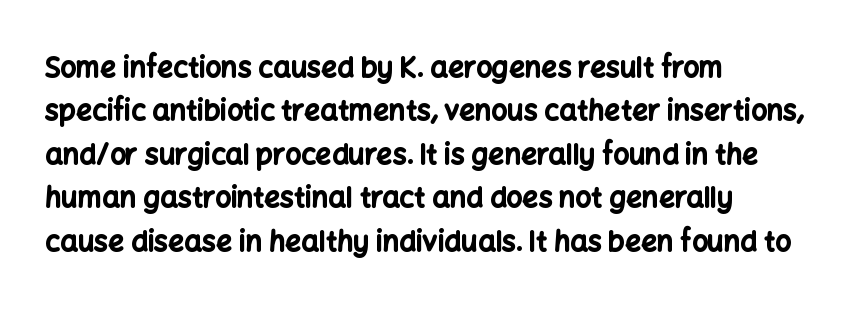
The image shows 28 px bold sans-serif type, upright; set left-aligned, normal line spacing (1.55x), normal letter spacing, not underlined; low stroke contrast and a medium x-height.
